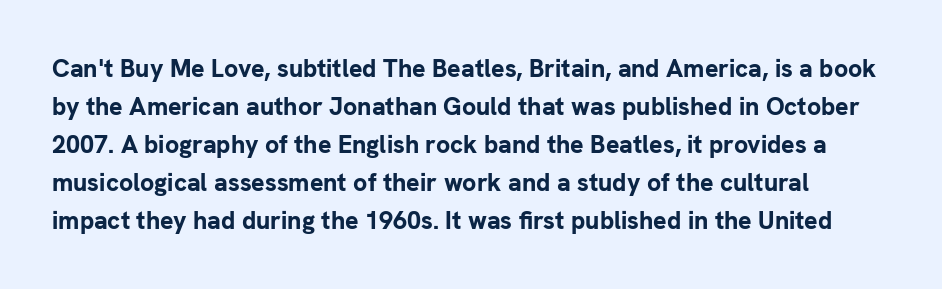
The image shows 25 px bold type, upright; set normal line spacing (1.52x), normal letter spacing, not underlined.
